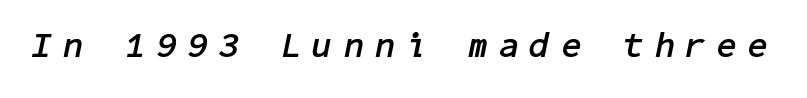
{"italic": "yes", "lean": "right", "slant_degrees": 11, "bold": "yes", "weight": "semibold", "width": "normal", "stroke_contrast": "low", "x_height": "medium", "underline": "no", "letter_spacing": "wide", "letter_spacing_em": 0.34, "glyph_px": 35}
